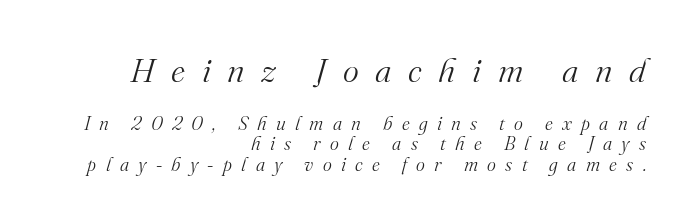
{"serif": "yes", "italic": "yes", "lean": "right", "slant_degrees": 16, "bold": "no", "weight": "light", "width": "normal", "stroke_contrast": "medium", "x_height": "small", "monospaced": "no", "underline": "no", "align": "right", "line_spacing": "tight", "line_spacing_ratio": 1.06, "letter_spacing": "wide", "letter_spacing_em": 0.49, "larger_block": "first", "size_ratio": 1.79, "glyph_px": 34}
